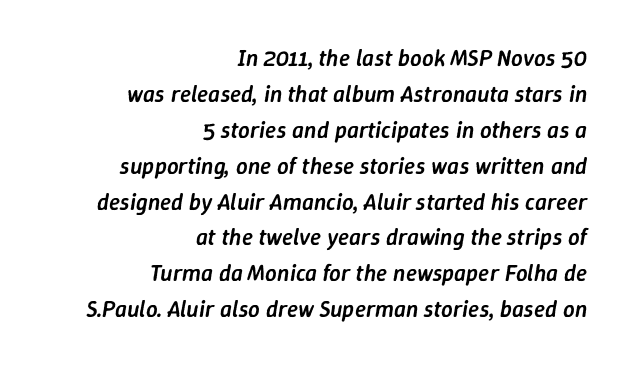
Q: Is the text bold? A: Semi-bold.
Q: Is the text italic (slanted)? A: Yes, it leans right by about 9 degrees.
Q: Is the text underlined? A: No.
Q: How is the paragraph aligned? A: Right-aligned.
Q: Is the spacing between letters normal or unusually wide? A: Normal.
Q: Is the spacing between lines tight, normal or loose? A: Normal.
